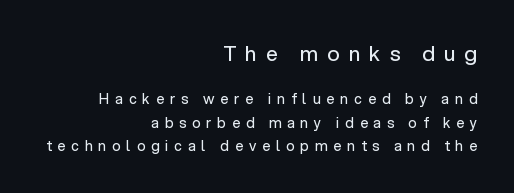
{"italic": "no", "bold": "no", "underline": "no", "align": "right", "line_spacing": "normal", "line_spacing_ratio": 1.65, "letter_spacing": "wide", "letter_spacing_em": 0.43, "larger_block": "first", "size_ratio": 1.5, "glyph_px": 21}
